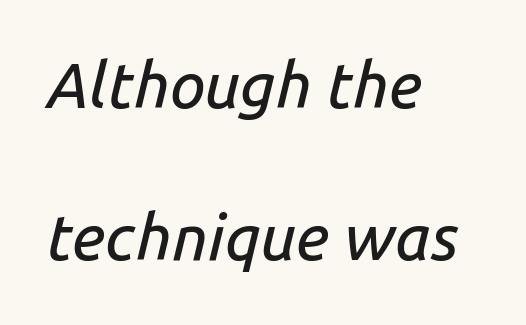
{"italic": "yes", "lean": "right", "slant_degrees": 14, "width": "normal", "stroke_contrast": "low", "x_height": "medium", "monospaced": "no", "underline": "no", "align": "left", "line_spacing": "loose", "line_spacing_ratio": 2.38, "letter_spacing": "normal", "letter_spacing_em": 0.0, "glyph_px": 64}
